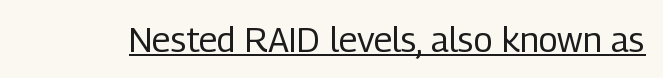
{"serif": "no", "italic": "no", "bold": "no", "weight": "regular", "width": "condensed", "stroke_contrast": "low", "x_height": "medium", "monospaced": "no", "underline": "yes", "letter_spacing": "normal", "letter_spacing_em": 0.0, "glyph_px": 35}
